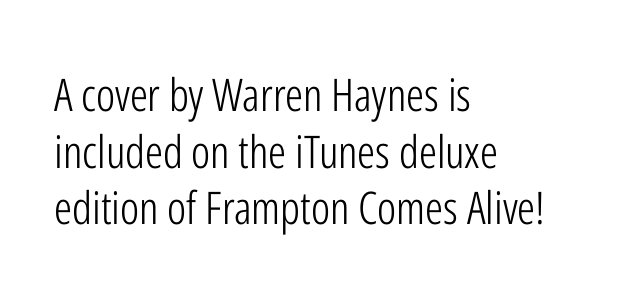
The string is rendered with underlining switched off. Ordinary non-slanted type is in use. Each stroke keeps to a modest, everyday thickness or less. You can tell from the bare stems that sans-serif type was used. Line beginnings align vertically; line endings do not. A typesetter would call this proportional, since set widths differ per character.
